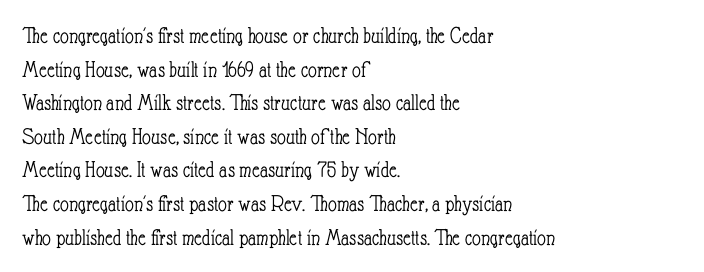
Does the copy run flush right? No — it runs flush left. Does extra space separate the letters? No, they use regular spacing. The letters look calm and open, with moderate or lighter stems. Beneath every word, the page is bare. Normally led — the rows are evenly, conventionally spaced.
